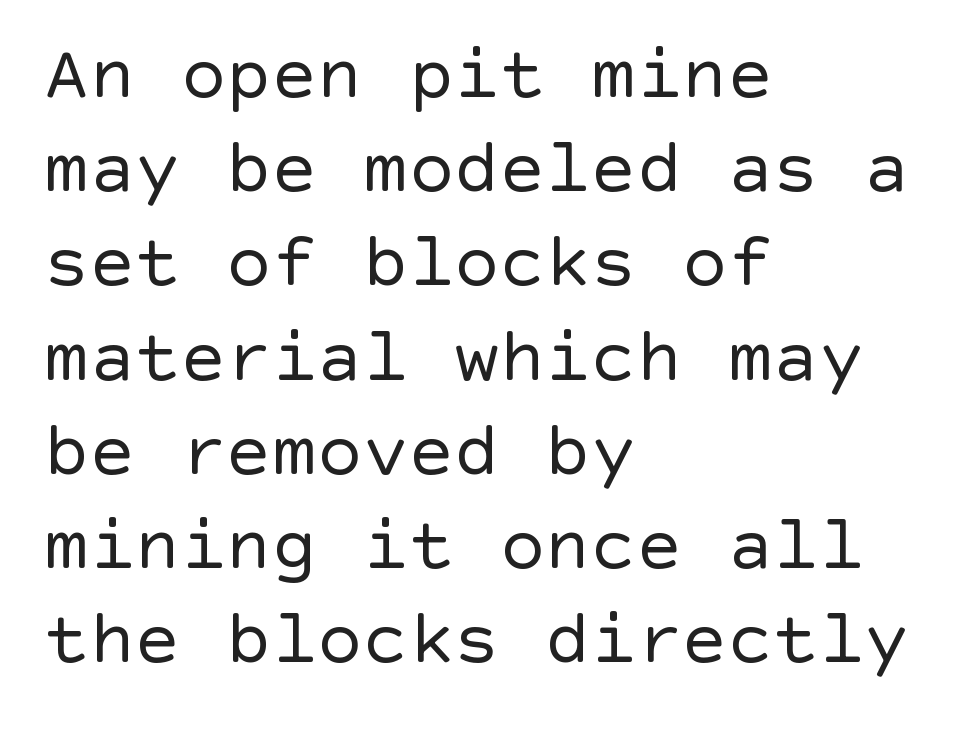
Italic: no, the glyphs are upright roman. Clear beneath every line of the passage. The rendering shows plain stroke endings on the letterforms — a sans-serif design. Nothing unusual about the tracking: characters are spaced as the font intends. These glyphs show unthickened strokes, regular width or finer. Visually the block forms a straight wall on the left and a jagged coastline on the right.
